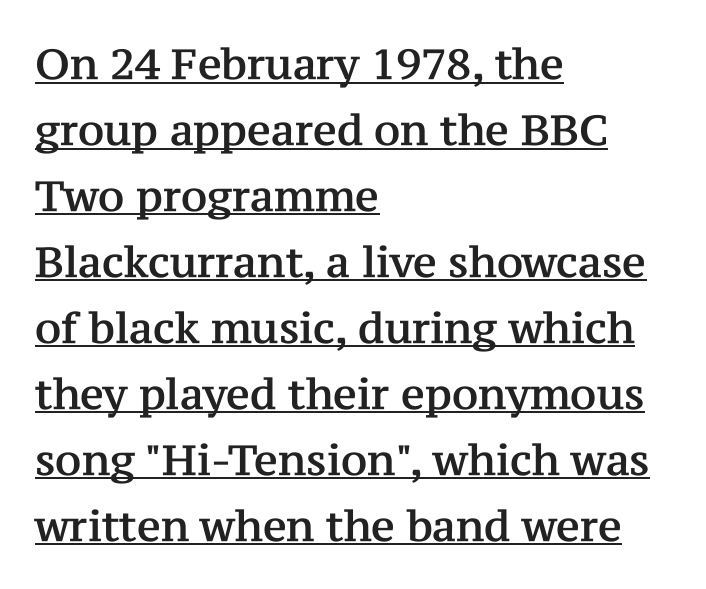
{"serif": "yes", "italic": "no", "width": "normal", "stroke_contrast": "medium", "x_height": "medium", "monospaced": "no", "underline": "yes", "align": "left", "line_spacing": "normal", "line_spacing_ratio": 1.57, "letter_spacing": "normal", "letter_spacing_em": 0.0, "glyph_px": 42}
